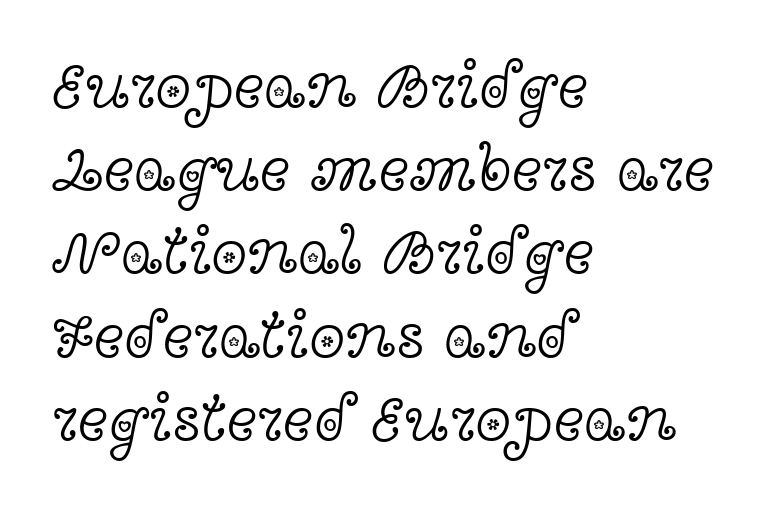
{"serif": "yes", "italic": "no", "bold": "no", "weight": "light", "width": "wide", "x_height": "medium", "monospaced": "no", "underline": "no", "align": "left", "line_spacing": "normal", "line_spacing_ratio": 1.28, "letter_spacing": "normal", "letter_spacing_em": 0.0, "glyph_px": 65}
